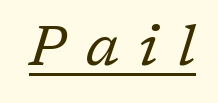
This rendering employs a face with finishing strokes, i.e., a serif. Heft: none added — not bold. Look at the tracking — it's clearly loosened, letters drifting apart. The text carries the slant typical of an italic or oblique font. Notice how a bar underscores the lettering throughout. Looks like regular typesetting: each glyph gets only the width it needs.
